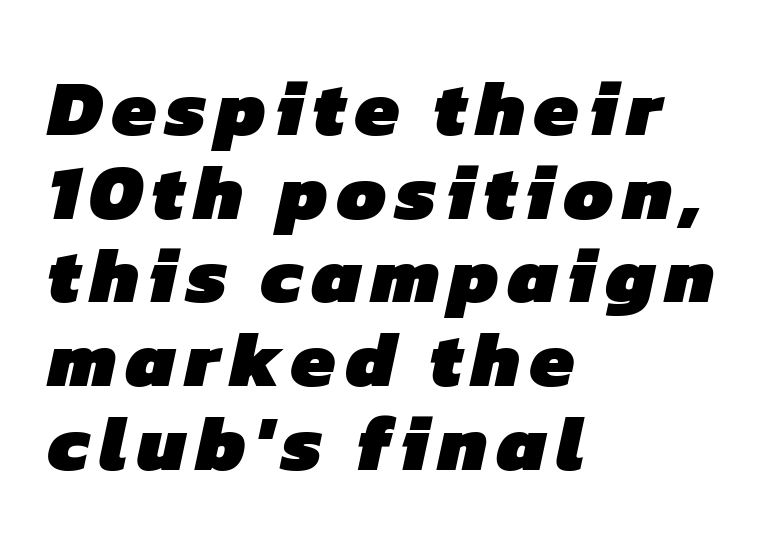
{"serif": "no", "bold": "yes", "weight": "heavy", "width": "normal", "stroke_contrast": "low", "x_height": "medium", "monospaced": "no", "underline": "no", "align": "left", "line_spacing": "tight", "line_spacing_ratio": 1.06, "glyph_px": 79}
